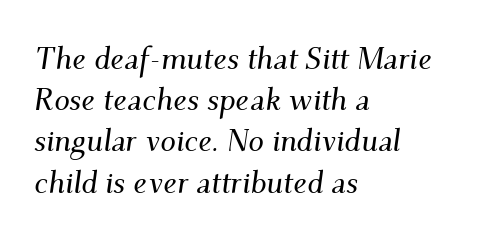
The passage shown is not underscored anywhere. This rendering employs a face with finishing strokes, i.e., a serif. The lines in this sample share a left origin and differ only in where they stop. Is this a fixed-width face? No — the glyphs have proportional, varying widths. Vertically, the passage feels balanced, rows spaced as you'd expect.
